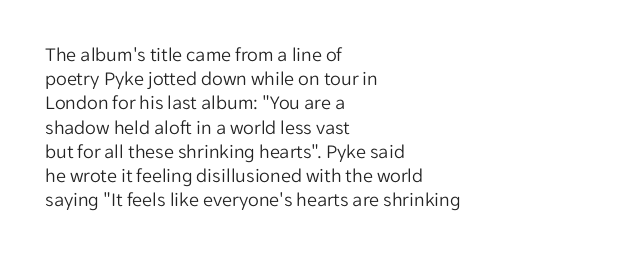
{"italic": "no", "bold": "no", "underline": "no", "align": "left", "line_spacing_ratio": 1.21, "letter_spacing": "normal", "letter_spacing_em": 0.0, "glyph_px": 20}
